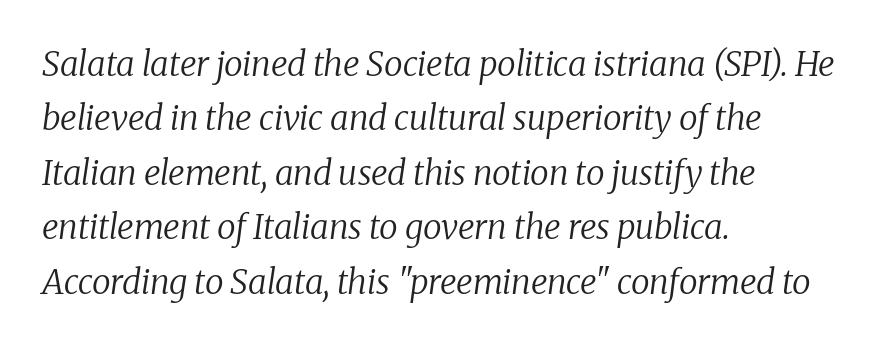
Is the type heavy? It reads as light-to-regular instead. Character widths vary here, with narrow letters taking less room than wide ones. Typographically, this falls in the serif category. The passage shown leans; its letterforms are oblique. Each line starts at the same left margin while the right side varies. Leading: standard.
